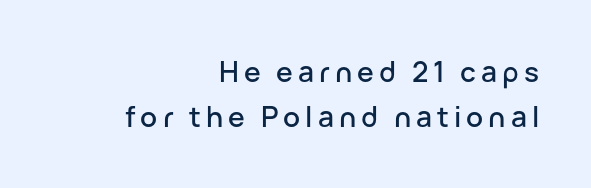
{"serif": "no", "italic": "no", "width": "normal", "stroke_contrast": "low", "x_height": "medium", "monospaced": "no", "underline": "no", "align": "right", "line_spacing": "normal", "line_spacing_ratio": 1.6, "glyph_px": 28}
